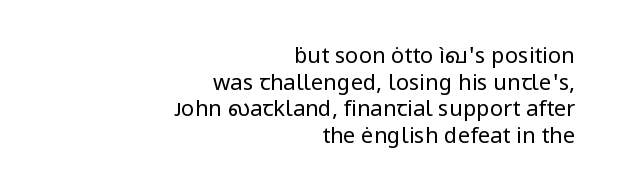
{"italic": "no", "bold": "no", "underline": "no", "align": "right", "line_spacing_ratio": 1.21, "letter_spacing": "normal", "letter_spacing_em": 0.0, "glyph_px": 22}
